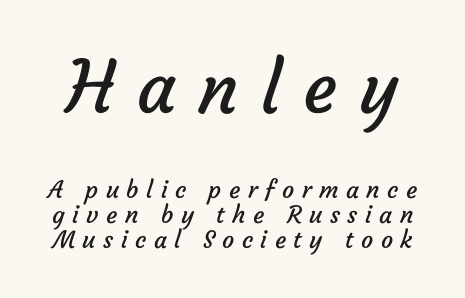
{"serif": "no", "bold": "no", "weight": "regular", "width": "normal", "stroke_contrast": "low", "x_height": "medium", "monospaced": "no", "underline": "no", "line_spacing": "tight", "line_spacing_ratio": 1.04, "letter_spacing": "wide", "letter_spacing_em": 0.31, "larger_block": "first", "size_ratio": 3.0, "glyph_px": 72}
